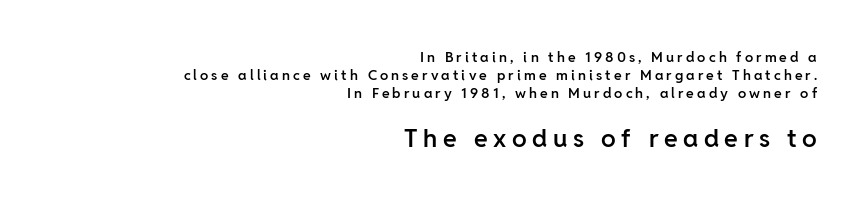
Is the block centered? No — it sits flush against the right margin. Notice the strokes are somewhat thickened but not fully heavy: this is a semibold. This rendering features lettering with no underline. There is plenty of visible air inserted between adjacent glyphs. Look at the glyph heights: the lower group is clearly the bigger setting.
